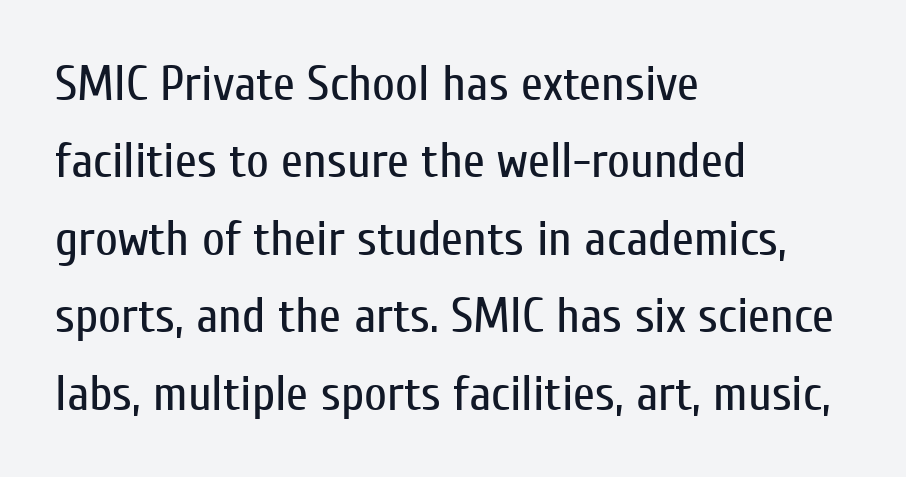
Q: Is the text bold? A: No.
Q: Is the text italic (slanted)? A: No, it is upright.
Q: Is the typeface a serif or a sans-serif typeface? A: Sans-serif.
Q: Is the text underlined? A: No.
Q: How is the paragraph aligned? A: Left-aligned.
Q: Is the spacing between letters normal or unusually wide? A: Normal.
Q: Is the spacing between lines tight, normal or loose? A: Normal.
Q: Width (condensed, normal, or wide)? A: Condensed.
Q: Stroke contrast? A: Low.
Q: x-height? A: Medium.
Q: Monospaced? A: No.
